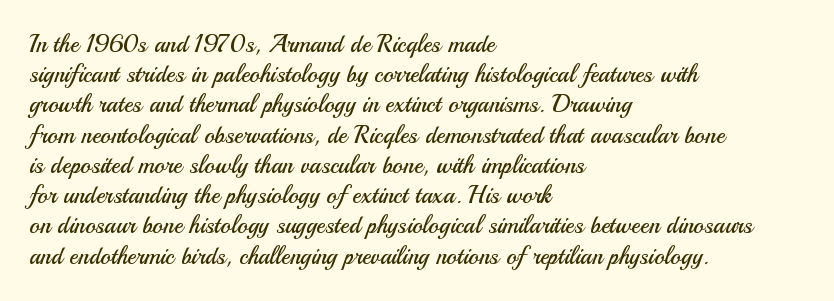
{"bold": "no", "underline": "no", "align": "left", "line_spacing": "normal", "line_spacing_ratio": 1.26, "letter_spacing": "normal", "letter_spacing_em": 0.0, "glyph_px": 24}
